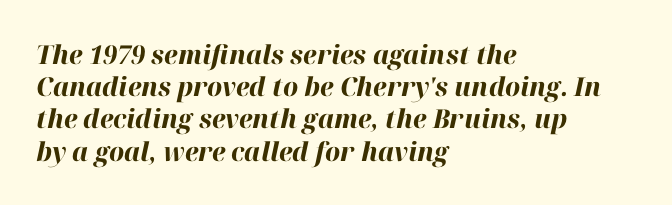
{"italic": "yes", "lean": "right", "slant_degrees": 12, "bold": "yes", "underline": "no", "align": "left", "line_spacing_ratio": 1.24, "letter_spacing": "normal", "letter_spacing_em": 0.0, "glyph_px": 26}
